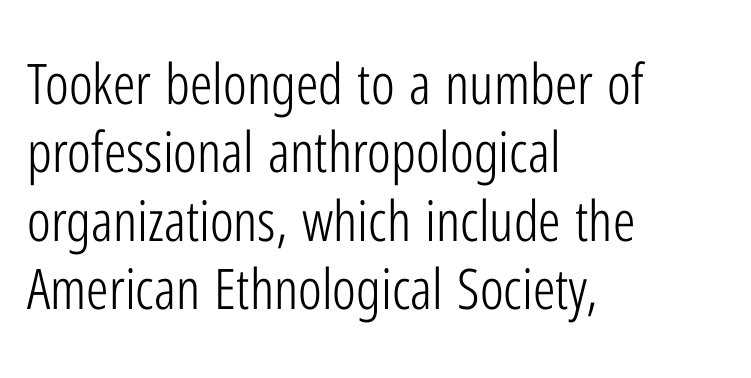
{"serif": "no", "italic": "no", "bold": "no", "weight": "light", "width": "condensed", "stroke_contrast": "low", "x_height": "medium", "monospaced": "no", "underline": "no", "align": "left", "line_spacing_ratio": 1.22, "letter_spacing": "normal", "letter_spacing_em": 0.0, "glyph_px": 56}
